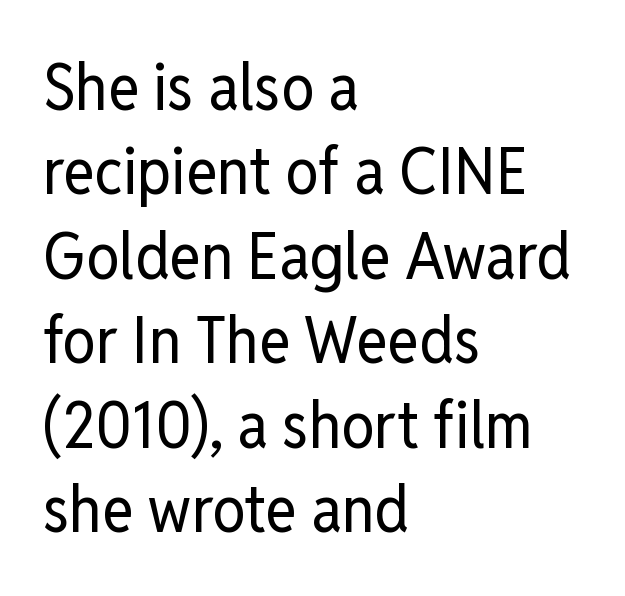
{"serif": "no", "italic": "no", "bold": "no", "weight": "regular", "width": "condensed", "stroke_contrast": "low", "x_height": "medium", "monospaced": "no", "underline": "no", "align": "left", "line_spacing": "normal", "line_spacing_ratio": 1.28, "letter_spacing": "normal", "letter_spacing_em": 0.0, "glyph_px": 66}
